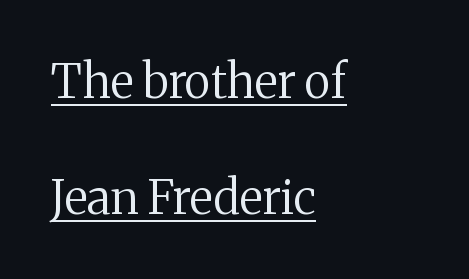
The rendering anchors every line to the left-hand side. Students, note that the glyphs here touch the page at normal intervals. A serif font was chosen for this passage. A typesetter would call this proportional, since set widths differ per character. Weight: in the light-to-regular range.
